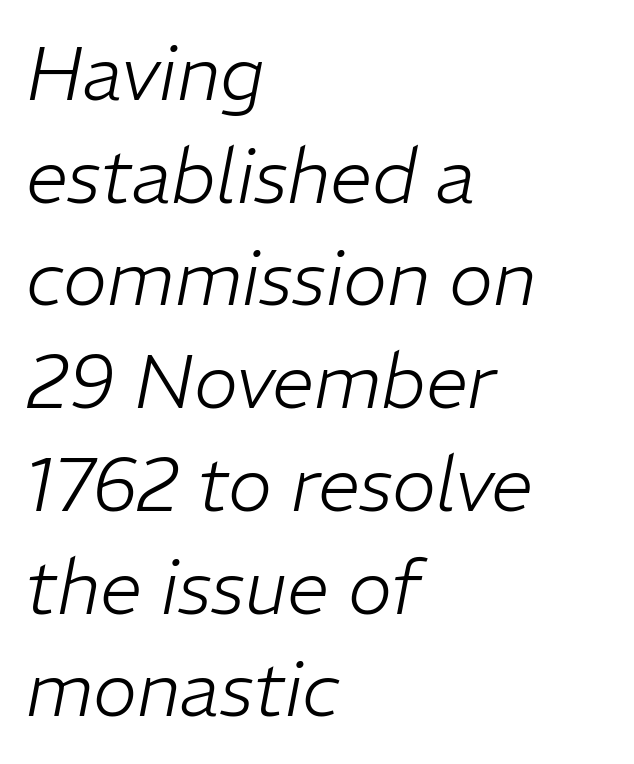
The image shows 75 px light type, italic (leaning right); set left-aligned, normal line spacing (1.37x), normal letter spacing, not underlined; low stroke contrast and a medium x-height.
